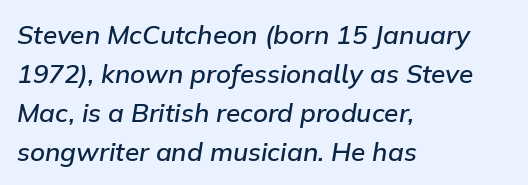
Q: Is the text bold? A: Semi-bold.
Q: Is the text italic (slanted)? A: Yes, it leans right by about 9 degrees.
Q: Is the text underlined? A: No.
Q: How is the paragraph aligned? A: Left-aligned.
Q: Is the spacing between letters normal or unusually wide? A: Normal.
Q: Is the spacing between lines tight, normal or loose? A: Normal.
